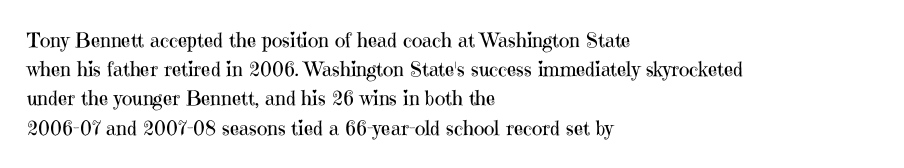
Q: Is the text bold? A: No.
Q: Is the text italic (slanted)? A: No, it is upright.
Q: Is the text underlined? A: No.
Q: How is the paragraph aligned? A: Left-aligned.
Q: Is the spacing between letters normal or unusually wide? A: Normal.
Q: Is the spacing between lines tight, normal or loose? A: Normal.
